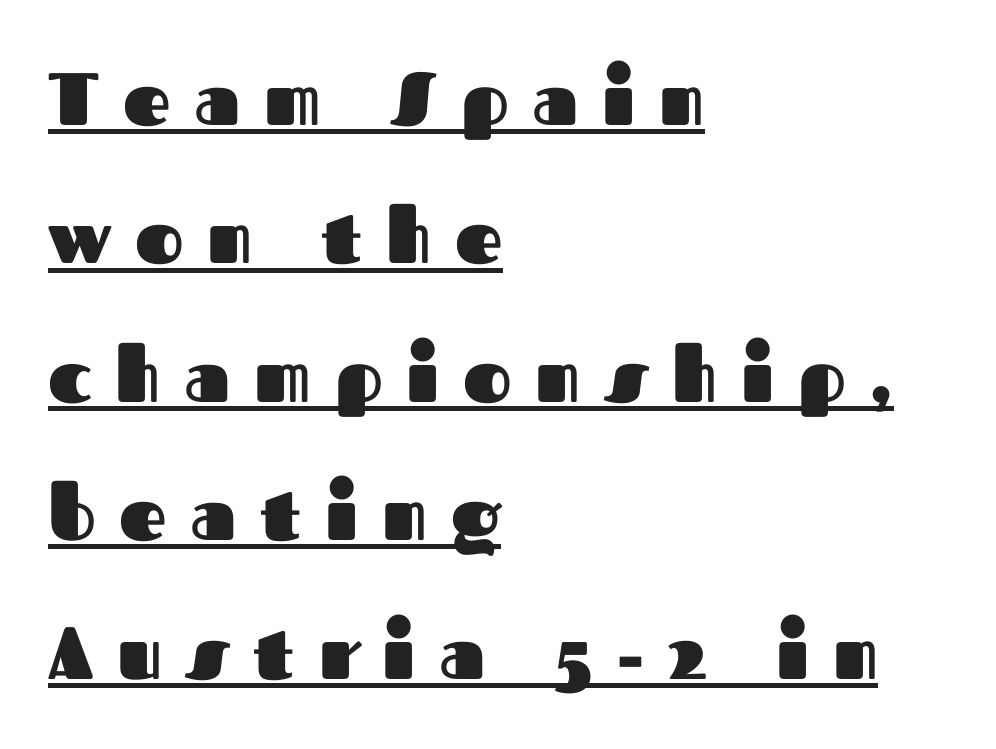
{"serif": "no", "italic": "no", "bold": "yes", "weight": "heavy", "width": "normal", "stroke_contrast": "medium", "x_height": "medium", "monospaced": "no", "underline": "yes", "align": "left", "line_spacing_ratio": 1.87, "letter_spacing": "wide", "letter_spacing_em": 0.32, "glyph_px": 74}
